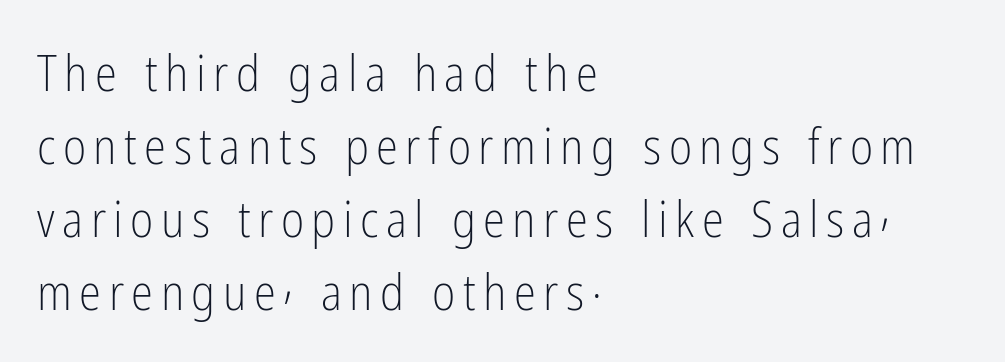
{"serif": "no", "italic": "no", "bold": "no", "weight": "light", "width": "condensed", "stroke_contrast": "low", "x_height": "medium", "monospaced": "no", "underline": "no", "align": "left", "line_spacing": "normal", "line_spacing_ratio": 1.46, "glyph_px": 50}
